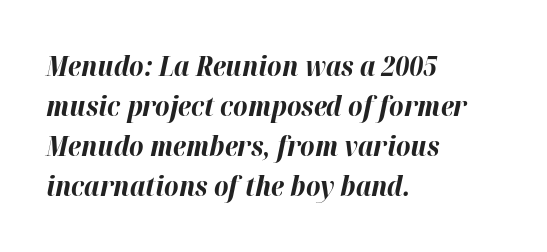
The image shows 28 px bold type, italic (leaning right); set left-aligned, normal line spacing (1.43x), normal letter spacing, not underlined; high stroke contrast and a medium x-height.
